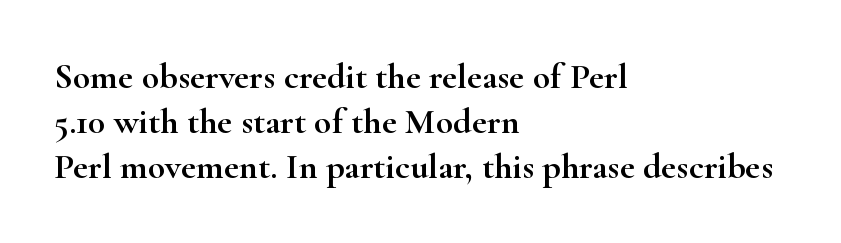
You could not count columns in this text — the font is proportionally spaced. Upright lettering throughout. Each line starts at the same left margin while the right side varies. You can tell from the footed stems that serif type was used. This rendering features lettering with no underline. These lines keep a tight, regular rhythm from letter to letter.
